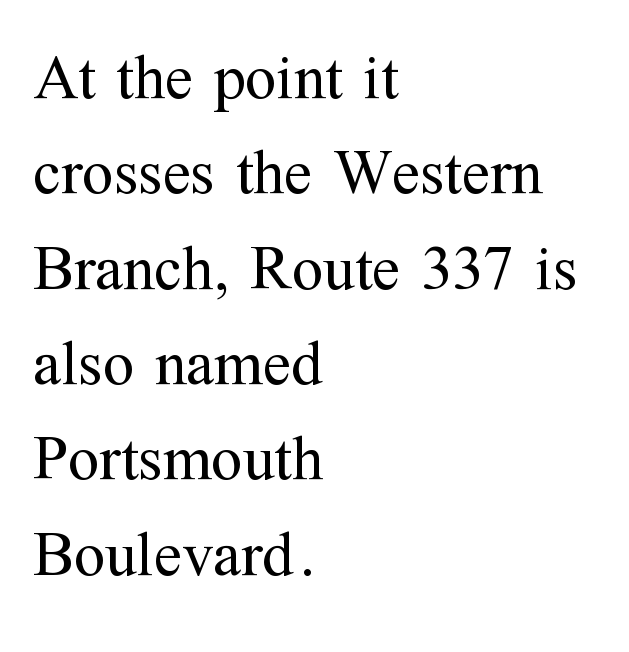
{"serif": "yes", "italic": "no", "bold": "no", "weight": "regular", "width": "normal", "stroke_contrast": "medium", "x_height": "medium", "monospaced": "no", "underline": "no", "align": "left", "line_spacing": "normal", "line_spacing_ratio": 1.49, "letter_spacing": "normal", "letter_spacing_em": 0.0, "glyph_px": 64}
